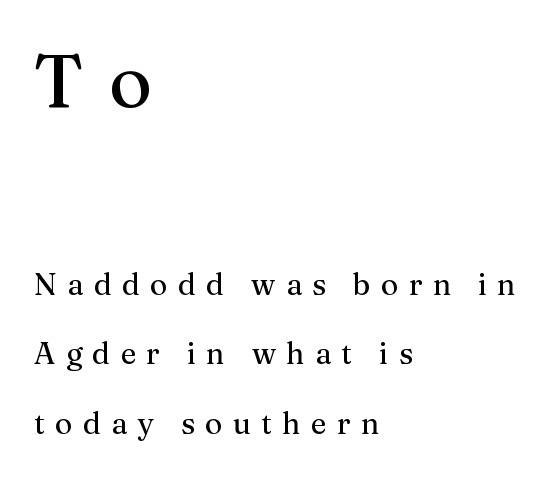
Q: Is the text italic (slanted)? A: No, it is upright.
Q: Is the typeface a serif or a sans-serif typeface? A: Serif.
Q: Is the text underlined? A: No.
Q: How is the paragraph aligned? A: Left-aligned.
Q: Is the spacing between letters normal or unusually wide? A: Unusually wide.
Q: Is the spacing between lines tight, normal or loose? A: Loose.
Q: Which block of text is set in a larger size, the first (top) or the second (bottom)? A: The first (top) one.
Q: Width (condensed, normal, or wide)? A: Normal.
Q: Stroke contrast? A: Medium.
Q: x-height? A: Medium.
Q: Monospaced? A: No.
